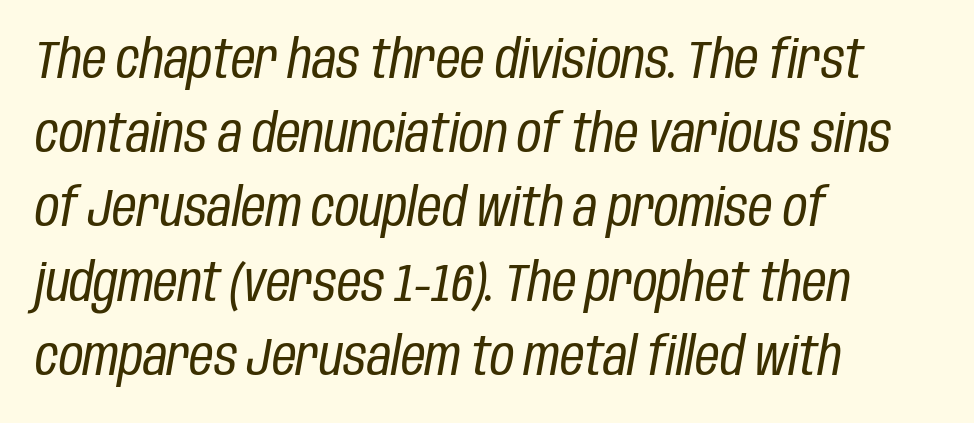
The image shows 53 px regular-weight, condensed type, italic (leaning right); set left-aligned, normal line spacing (1.4x), normal letter spacing, not underlined; low stroke contrast and a large x-height.
